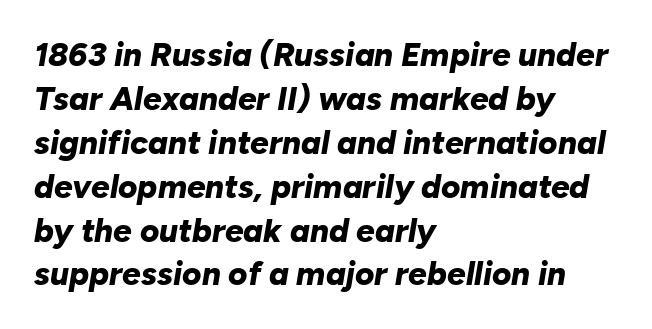
{"italic": "yes", "lean": "right", "slant_degrees": 10, "bold": "yes", "weight": "bold", "width": "normal", "stroke_contrast": "low", "x_height": "medium", "monospaced": "no", "underline": "no", "align": "left", "line_spacing": "normal", "line_spacing_ratio": 1.33, "letter_spacing": "normal", "letter_spacing_em": 0.0, "glyph_px": 33}
